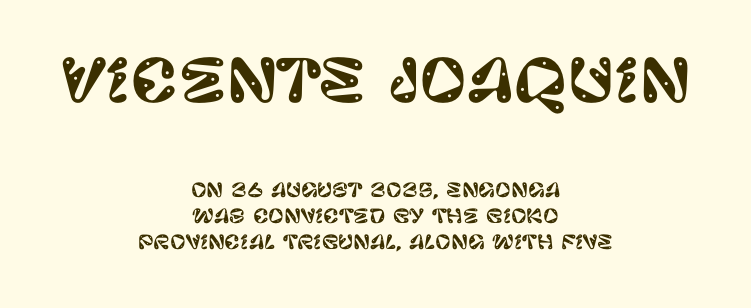
The image shows 58 px sans-serif type; set centered, normal line spacing (1.37x), normal letter spacing, not underlined; the first (top) block is 3.05x larger; low stroke contrast and a large x-height.
